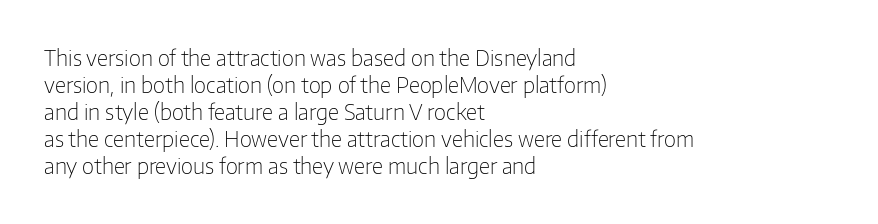
The passage shown is not underscored anywhere. Summary of vertical rhythm: regular, with standard interline spacing. The rag falls on the right side of this text block. Notice how the stems are strictly vertical — no italics here. Vertical stems look standard width or narrower in stroke.
